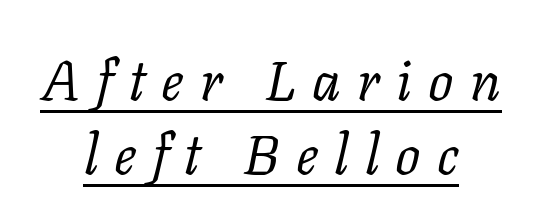
{"serif": "yes", "italic": "yes", "lean": "right", "slant_degrees": 11, "bold": "no", "weight": "regular", "width": "normal", "stroke_contrast": "low", "x_height": "medium", "monospaced": "no", "underline": "yes", "align": "center", "line_spacing": "normal", "line_spacing_ratio": 1.32, "letter_spacing": "wide", "letter_spacing_em": 0.29, "glyph_px": 56}
